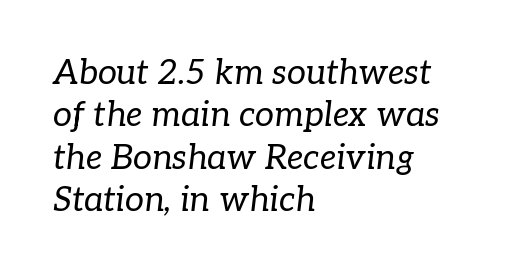
Note the varied advance widths — an 'i' is clearly narrower than an 'm'. Glance below the letters and you will spot only blank space. If you measured baseline to baseline, you'd find a middling distance. The font is comparable to plain body text, perhaps lighter. Notice how the passage keeps a crisp vertical edge on the left only.
